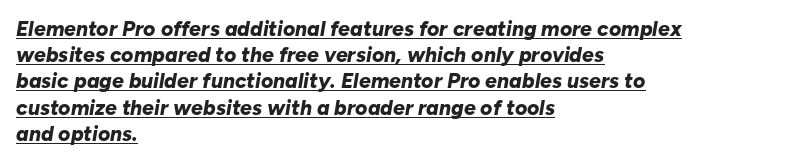
The image shows 21 px bold type, italic (leaning right); set left-aligned, normal line spacing (1.25x), normal letter spacing, underlined.
